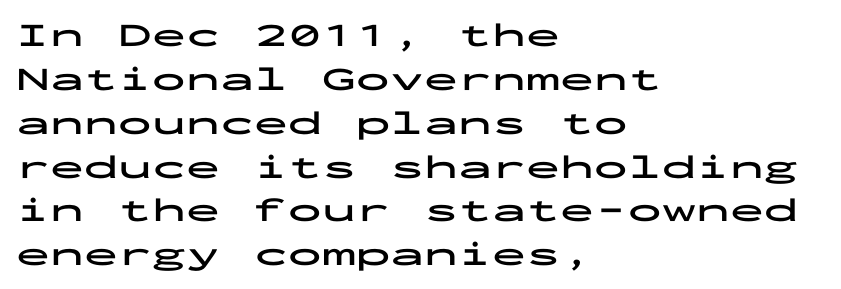
Q: Is the text bold? A: Yes.
Q: Is the text italic (slanted)? A: No, it is upright.
Q: Is the typeface a serif or a sans-serif typeface? A: Sans-serif.
Q: Is the text underlined? A: No.
Q: How is the paragraph aligned? A: Left-aligned.
Q: Is the spacing between letters normal or unusually wide? A: Normal.
Q: Is the spacing between lines tight, normal or loose? A: Normal.
Q: Width (condensed, normal, or wide)? A: Wide.
Q: Stroke contrast? A: Low.
Q: x-height? A: Medium.
Q: Monospaced? A: Yes.
